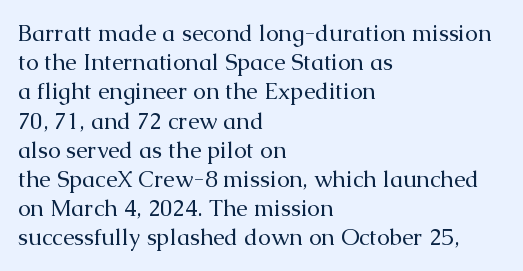
Q: Is the text bold? A: No.
Q: Is the text italic (slanted)? A: No, it is upright.
Q: Is the text underlined? A: No.
Q: How is the paragraph aligned? A: Left-aligned.
Q: Is the spacing between letters normal or unusually wide? A: Normal.
Q: Is the spacing between lines tight, normal or loose? A: Normal.
